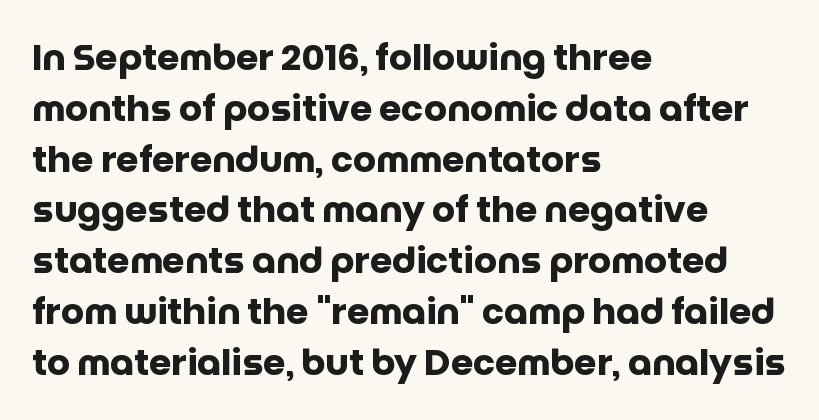
Nothing unusual about the tracking: characters are spaced as the font intends. These lines are composed in type without serifs. Unmarked baselines from the first word to the last. Each letter keeps its own natural width here, so spacing adapts to shape. Successive baselines arrive at the customary interval.
